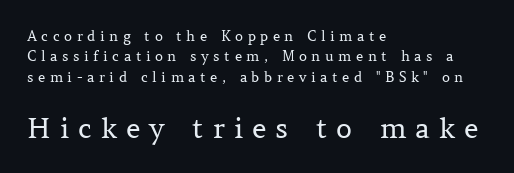
{"serif": "yes", "italic": "no", "bold": "no", "weight": "regular", "width": "normal", "stroke_contrast": "medium", "x_height": "medium", "monospaced": "no", "underline": "no", "align": "left", "line_spacing": "normal", "line_spacing_ratio": 1.46, "letter_spacing": "wide", "letter_spacing_em": 0.32, "larger_block": "second", "size_ratio": 2.0, "glyph_px": 28}
